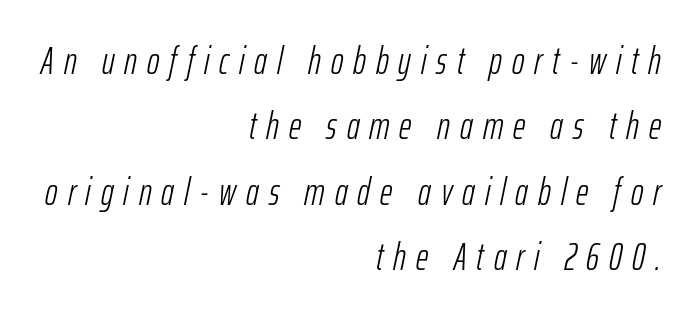
Stem width sits at or under what a default text font uses. The paragraph shown leans on its right margin. Check under the words: just untouched page. Is this a fixed-width face? No — the glyphs have proportional, varying widths. The axis of the letterforms is tilted away from vertical. The horizontal fit of the characters is loose and conspicuously gappy.
